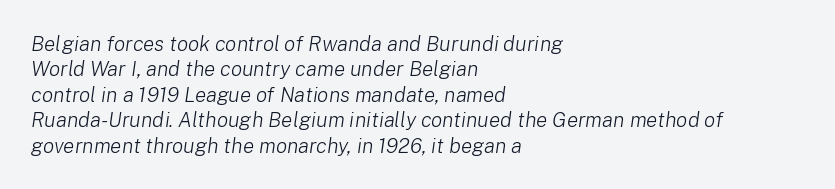
Q: Is the text bold? A: No.
Q: Is the text italic (slanted)? A: Yes, it leans right by about 8 degrees.
Q: Is the text underlined? A: No.
Q: How is the paragraph aligned? A: Left-aligned.
Q: Is the spacing between letters normal or unusually wide? A: Normal.
